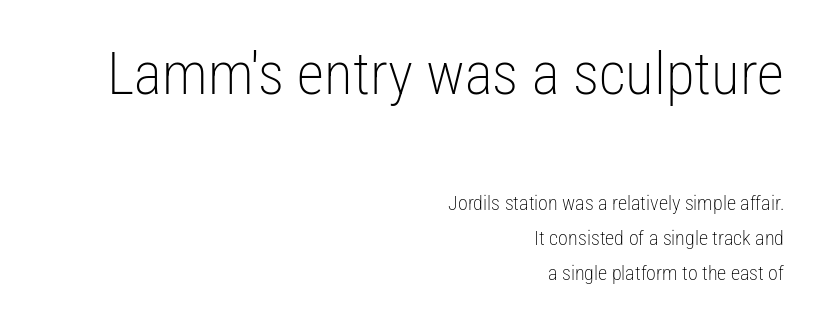
Q: Is the text bold? A: No.
Q: Is the text italic (slanted)? A: No, it is upright.
Q: Is the typeface a serif or a sans-serif typeface? A: Sans-serif.
Q: Is the text underlined? A: No.
Q: How is the paragraph aligned? A: Right-aligned.
Q: Is the spacing between letters normal or unusually wide? A: Normal.
Q: Which block of text is set in a larger size, the first (top) or the second (bottom)? A: The first (top) one.
Q: Width (condensed, normal, or wide)? A: Condensed.
Q: Stroke contrast? A: Low.
Q: x-height? A: Medium.
Q: Monospaced? A: No.
